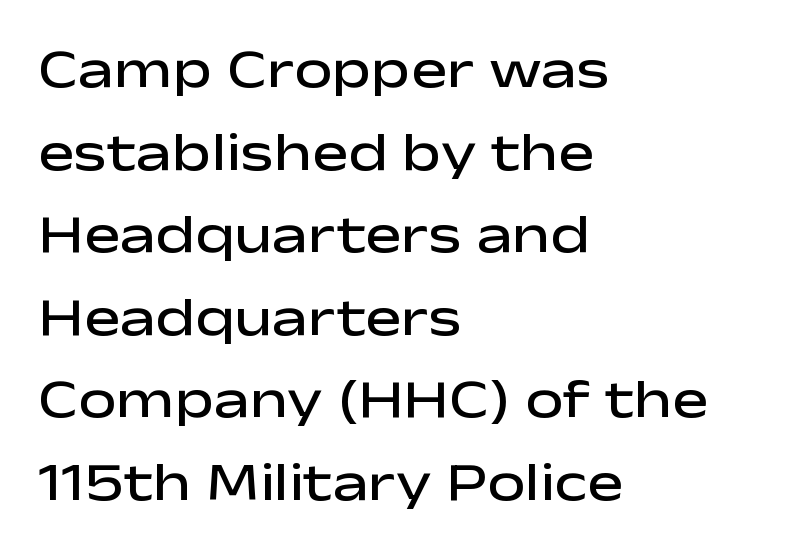
Q: Is the text bold? A: Semi-bold.
Q: Is the text italic (slanted)? A: No, it is upright.
Q: Is the typeface a serif or a sans-serif typeface? A: Sans-serif.
Q: Is the text underlined? A: No.
Q: How is the paragraph aligned? A: Left-aligned.
Q: Is the spacing between letters normal or unusually wide? A: Normal.
Q: Is the spacing between lines tight, normal or loose? A: Normal.
Q: Width (condensed, normal, or wide)? A: Wide.
Q: Stroke contrast? A: Low.
Q: x-height? A: Medium.
Q: Monospaced? A: No.
